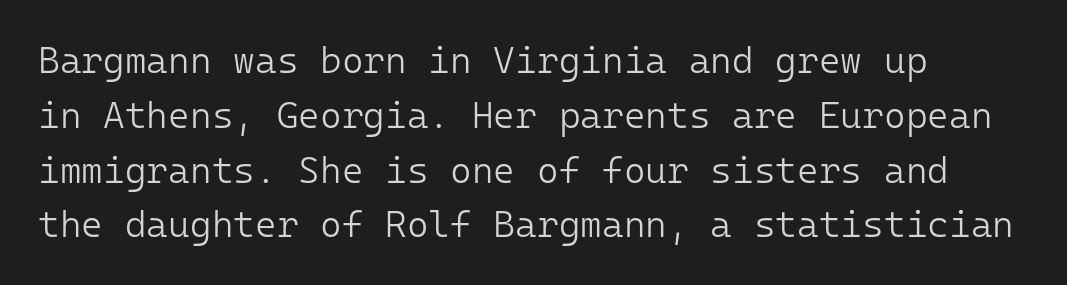
Q: Is the text bold? A: No.
Q: Is the text italic (slanted)? A: No, it is upright.
Q: Is the typeface a serif or a sans-serif typeface? A: Sans-serif.
Q: Is the text underlined? A: No.
Q: How is the paragraph aligned? A: Left-aligned.
Q: Is the spacing between letters normal or unusually wide? A: Normal.
Q: Is the spacing between lines tight, normal or loose? A: Normal.
Q: Width (condensed, normal, or wide)? A: Normal.
Q: Stroke contrast? A: Low.
Q: x-height? A: Medium.
Q: Monospaced? A: Yes.
